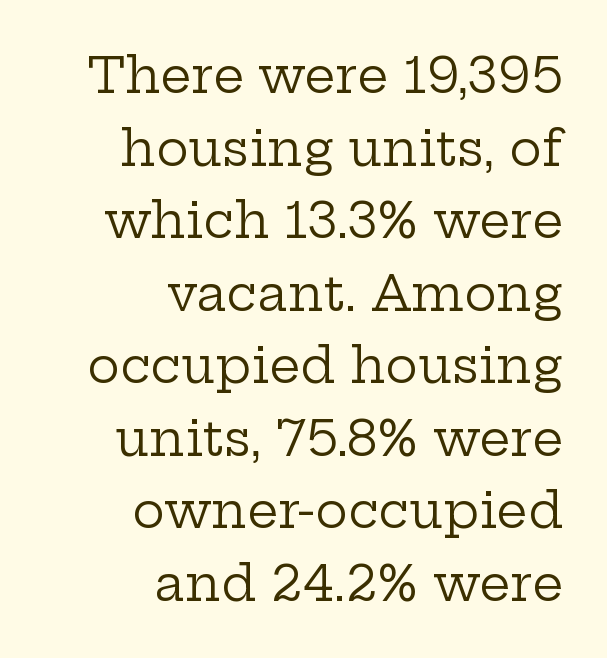
Q: Is the text bold? A: No.
Q: Is the text italic (slanted)? A: No, it is upright.
Q: Is the typeface a serif or a sans-serif typeface? A: Serif.
Q: Is the text underlined? A: No.
Q: How is the paragraph aligned? A: Right-aligned.
Q: Is the spacing between letters normal or unusually wide? A: Normal.
Q: Is the spacing between lines tight, normal or loose? A: Normal.
Q: Width (condensed, normal, or wide)? A: Wide.
Q: Stroke contrast? A: Low.
Q: x-height? A: Medium.
Q: Monospaced? A: No.
